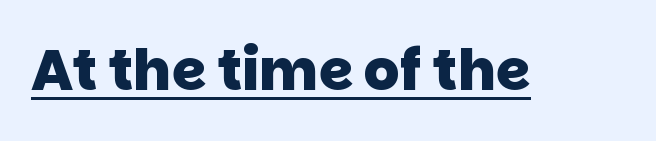
Q: Is the text bold? A: Yes.
Q: Is the typeface a serif or a sans-serif typeface? A: Sans-serif.
Q: Is the text underlined? A: Yes.
Q: Is the spacing between letters normal or unusually wide? A: Normal.
Q: Width (condensed, normal, or wide)? A: Normal.
Q: Stroke contrast? A: Low.
Q: x-height? A: Large.
Q: Monospaced? A: No.
